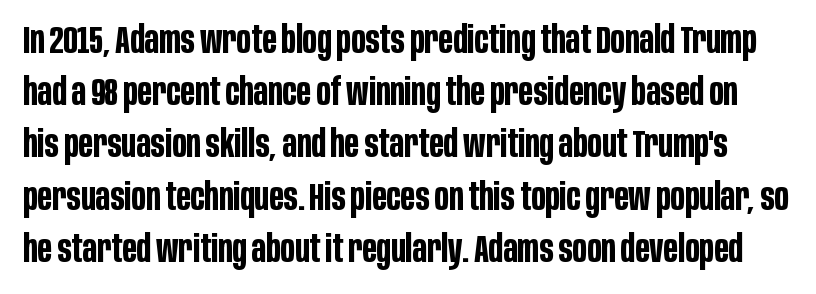
Q: Is the text bold? A: Yes.
Q: Is the text italic (slanted)? A: No, it is upright.
Q: Is the typeface a serif or a sans-serif typeface? A: Sans-serif.
Q: Is the text underlined? A: No.
Q: Is the spacing between letters normal or unusually wide? A: Normal.
Q: Is the spacing between lines tight, normal or loose? A: Normal.
Q: Width (condensed, normal, or wide)? A: Condensed.
Q: Stroke contrast? A: Low.
Q: x-height? A: Large.
Q: Monospaced? A: No.
